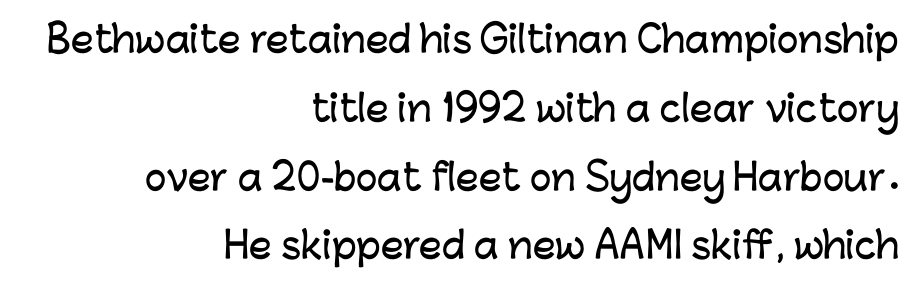
Q: Is the text italic (slanted)? A: No, it is upright.
Q: Is the typeface a serif or a sans-serif typeface? A: Sans-serif.
Q: Is the text underlined? A: No.
Q: How is the paragraph aligned? A: Right-aligned.
Q: Is the spacing between letters normal or unusually wide? A: Normal.
Q: Is the spacing between lines tight, normal or loose? A: Loose.
Q: Width (condensed, normal, or wide)? A: Normal.
Q: Stroke contrast? A: Low.
Q: x-height? A: Medium.
Q: Monospaced? A: No.
